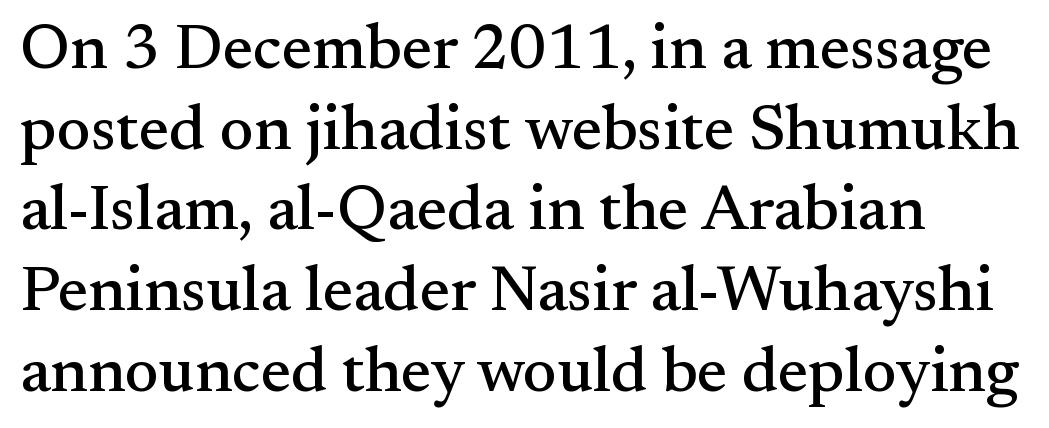
The image shows 64 px serif type, upright; set left-aligned, normal line spacing (1.26x), normal letter spacing, not underlined; medium stroke contrast and a small x-height.
